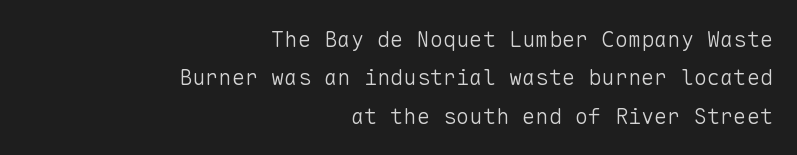
{"italic": "no", "bold": "no", "underline": "no", "align": "right", "line_spacing_ratio": 1.74, "letter_spacing": "normal", "letter_spacing_em": 0.0, "glyph_px": 22}
